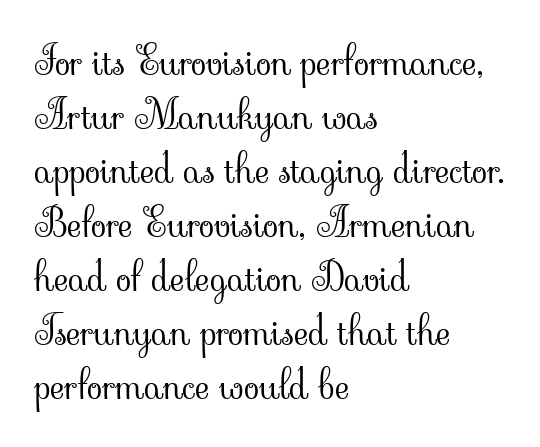
{"serif": "yes", "italic": "no", "bold": "no", "weight": "light", "width": "normal", "stroke_contrast": "low", "x_height": "small", "monospaced": "no", "underline": "no", "align": "left", "line_spacing": "normal", "line_spacing_ratio": 1.35, "letter_spacing": "normal", "letter_spacing_em": 0.0, "glyph_px": 40}
